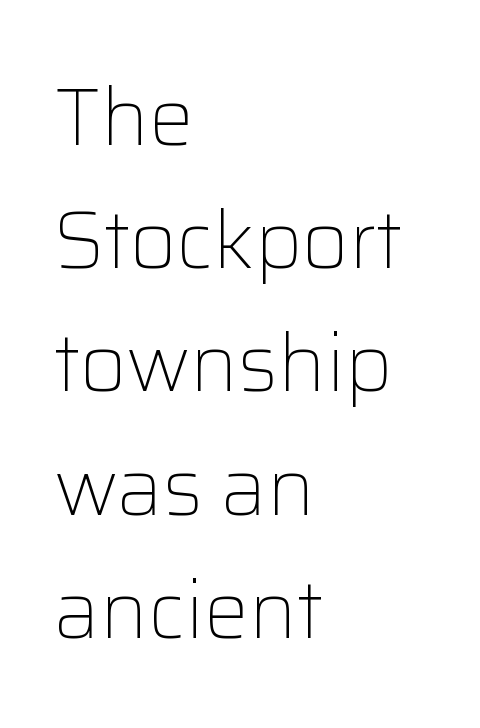
Q: Is the text bold? A: No.
Q: Is the text italic (slanted)? A: No, it is upright.
Q: Is the typeface a serif or a sans-serif typeface? A: Sans-serif.
Q: Is the text underlined? A: No.
Q: How is the paragraph aligned? A: Left-aligned.
Q: Is the spacing between letters normal or unusually wide? A: Normal.
Q: Is the spacing between lines tight, normal or loose? A: Normal.
Q: Width (condensed, normal, or wide)? A: Normal.
Q: Stroke contrast? A: Low.
Q: x-height? A: Medium.
Q: Monospaced? A: No.
